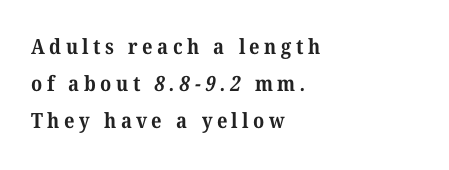
Does the copy run flush right? No — it runs flush left. Observe the wide spacing: letters keep a clear distance from each other. Descender tails drop into unmarked territory. Heavy, bold letterforms.
